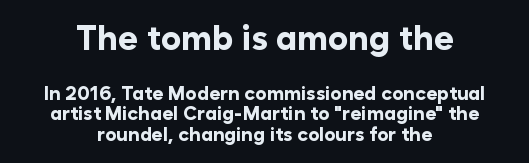
You could call the tracking neutral — neither tight nor loose. A typesetter would call this proportional, since set widths differ per character. Check under the words: just untouched page. A typesetter would mark this as roman, not italic.
